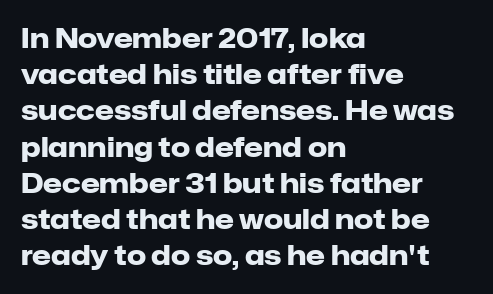
The image shows 27 px bold type, upright; set left-aligned, normal line spacing (1.34x), normal letter spacing, not underlined.
